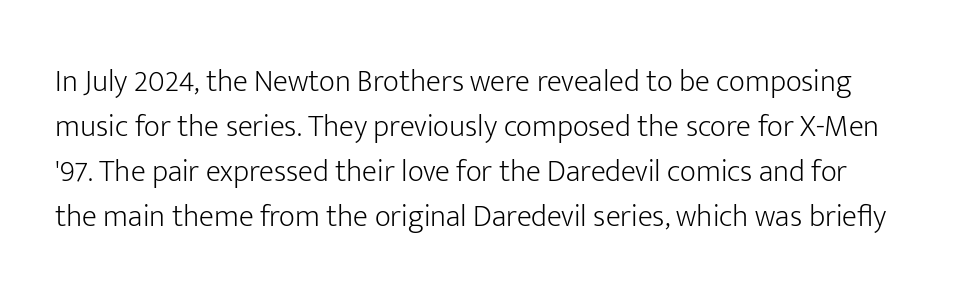
Q: Is the text bold? A: No.
Q: Is the text italic (slanted)? A: No, it is upright.
Q: Is the typeface a serif or a sans-serif typeface? A: Sans-serif.
Q: Is the text underlined? A: No.
Q: Is the spacing between letters normal or unusually wide? A: Normal.
Q: Is the spacing between lines tight, normal or loose? A: Normal.
Q: Width (condensed, normal, or wide)? A: Normal.
Q: Stroke contrast? A: Low.
Q: x-height? A: Medium.
Q: Monospaced? A: No.
